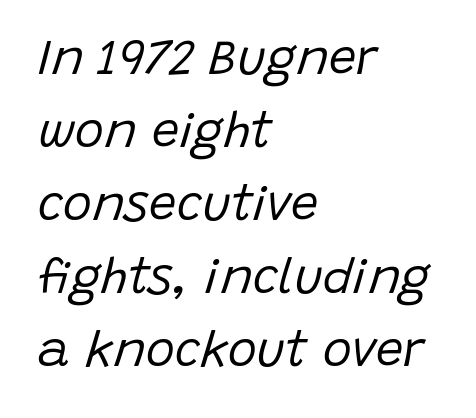
Q: Is the text bold? A: No.
Q: Is the text italic (slanted)? A: Yes, it leans right by about 15 degrees.
Q: Is the text underlined? A: No.
Q: How is the paragraph aligned? A: Left-aligned.
Q: Is the spacing between letters normal or unusually wide? A: Normal.
Q: Is the spacing between lines tight, normal or loose? A: Normal.
Q: Width (condensed, normal, or wide)? A: Normal.
Q: Stroke contrast? A: Low.
Q: x-height? A: Large.
Q: Monospaced? A: No.
